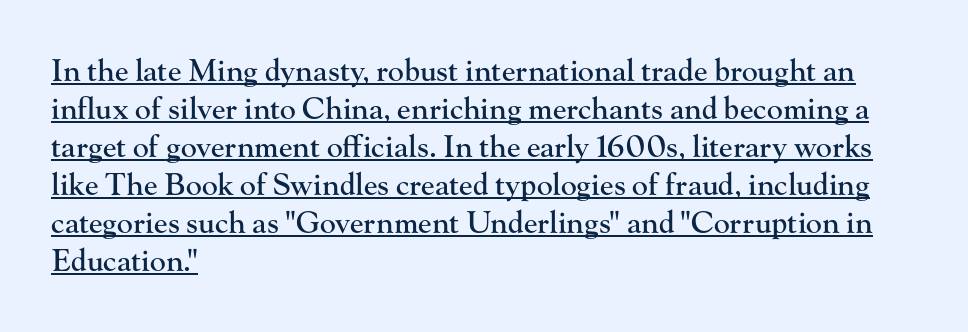
The image shows 30 px serif type, upright; set left-aligned, normal line spacing (1.27x), normal letter spacing, underlined; high stroke contrast and a small x-height.
